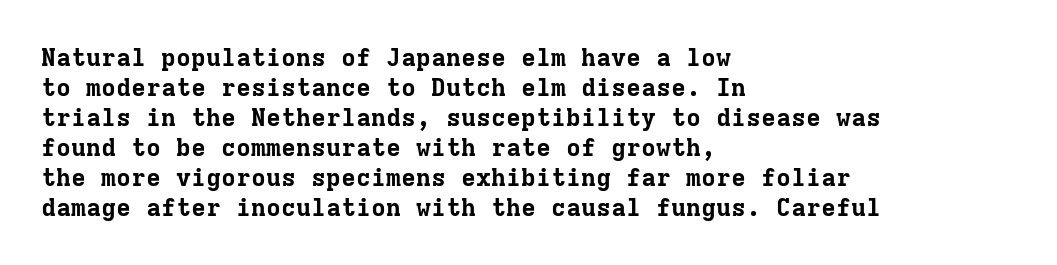
Q: Is the text bold? A: Yes.
Q: Is the text italic (slanted)? A: No, it is upright.
Q: Is the text underlined? A: No.
Q: How is the paragraph aligned? A: Left-aligned.
Q: Is the spacing between letters normal or unusually wide? A: Normal.
